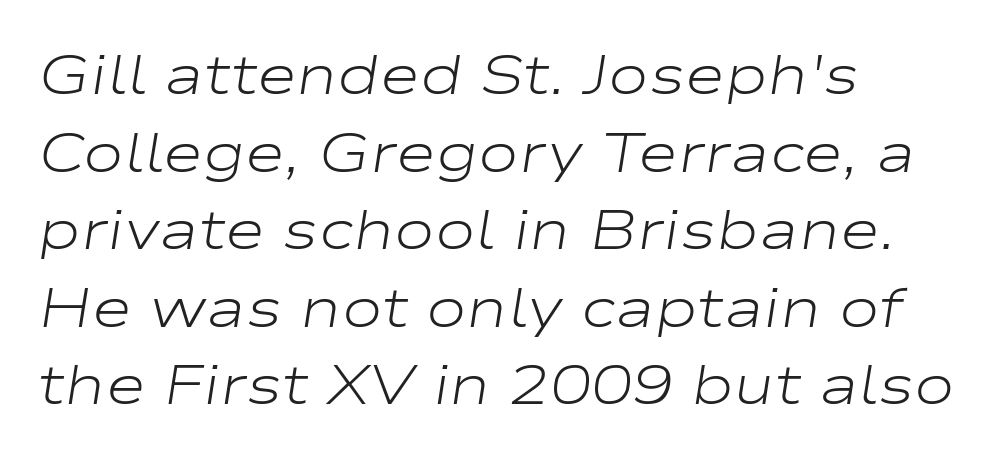
The image shows 55 px light, wide type, italic (leaning right); set left-aligned, normal line spacing (1.41x), normal letter spacing, not underlined; low stroke contrast and a medium x-height.
